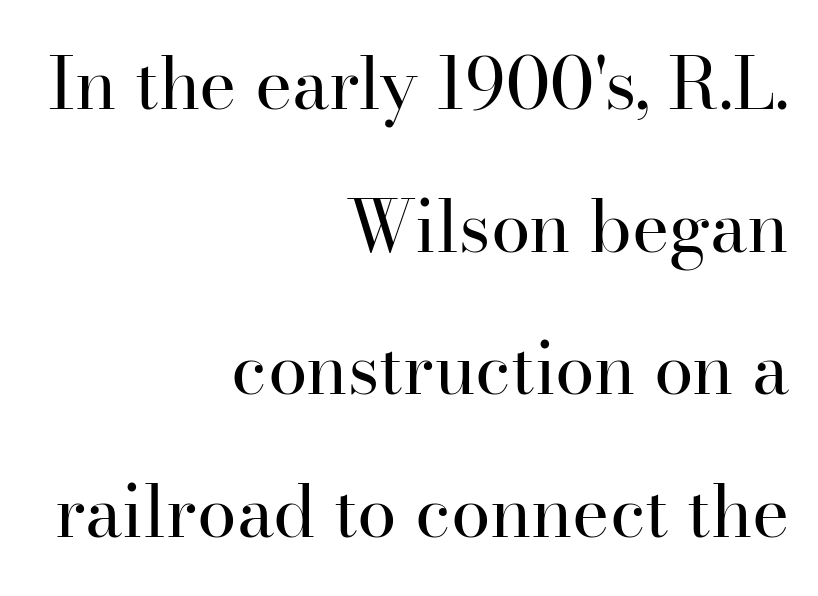
Has an underline been added? It has not. Character widths vary here, with narrow letters taking less room than wide ones. Heaviness? Minimal to ordinary, like unemphasized prose. A roman cut, with each character standing at attention.
